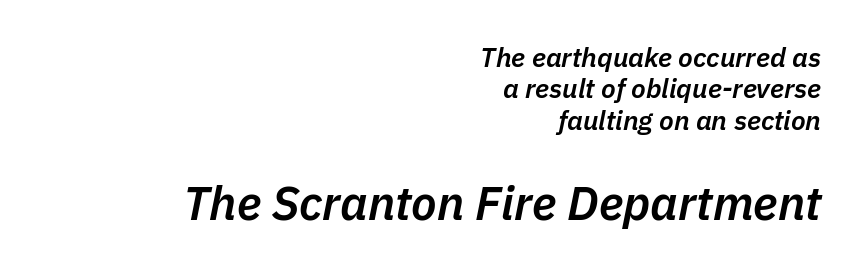
The image shows 47 px semibold type, italic (leaning right); set right-aligned, line spacing 1.16x, normal letter spacing, not underlined; the second (bottom) block is 1.74x larger; low stroke contrast and a medium x-height.
